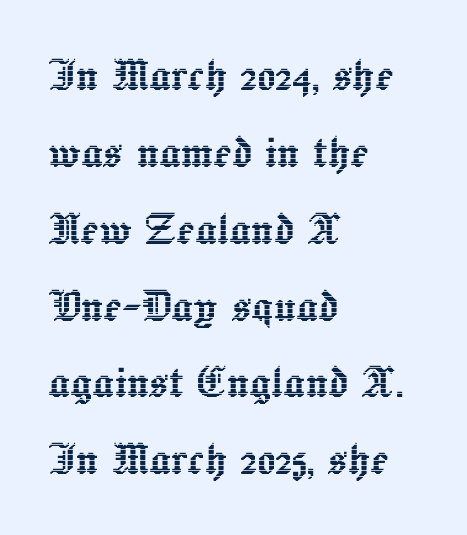
Style check: upright. Compared with typical paragraphs, the rows here are spaced about the same. The face used here is proportionally spaced, like ordinary book or web type. A classic flush-left, rag-right setting is used for this passage.
